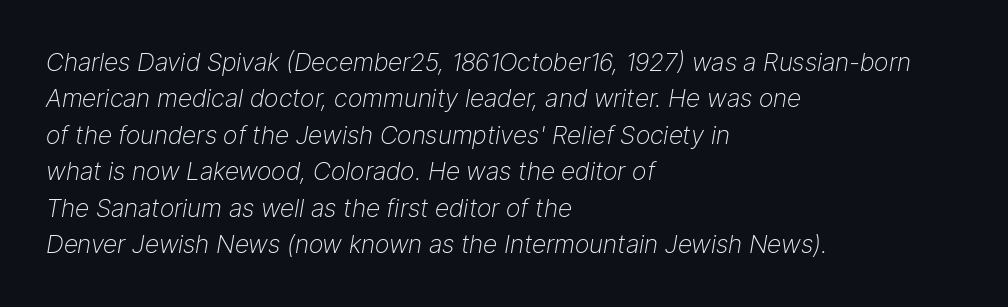
Counters stay open thanks to moderate or lighter strokes. Compared with typical paragraphs, the rows here are spaced about the same. The text carries the slant typical of an italic or oblique font. The specimen omits any rule beneath the text block's lines. The setting favours the left margin, as ordinary paragraphs usually do.
